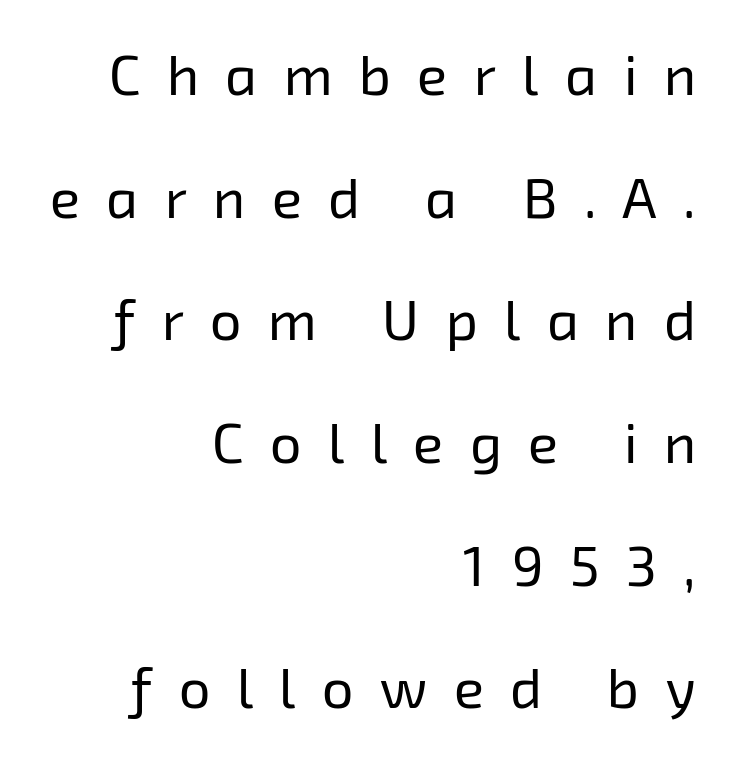
The image shows 56 px regular-weight sans-serif type; set right-aligned, loose line spacing (2.19x), unusually wide letter spacing (+0.47 em), not underlined; low stroke contrast and a medium x-height.
